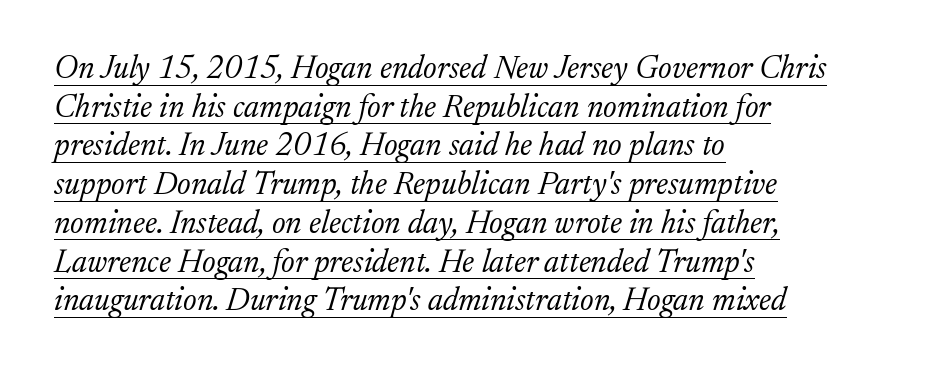
Q: Is the text bold? A: No.
Q: Is the text italic (slanted)? A: Yes, it leans right by about 17 degrees.
Q: Is the typeface a serif or a sans-serif typeface? A: Serif.
Q: Is the text underlined? A: Yes.
Q: How is the paragraph aligned? A: Left-aligned.
Q: Is the spacing between letters normal or unusually wide? A: Normal.
Q: Width (condensed, normal, or wide)? A: Normal.
Q: Stroke contrast? A: Low.
Q: x-height? A: Medium.
Q: Monospaced? A: No.
